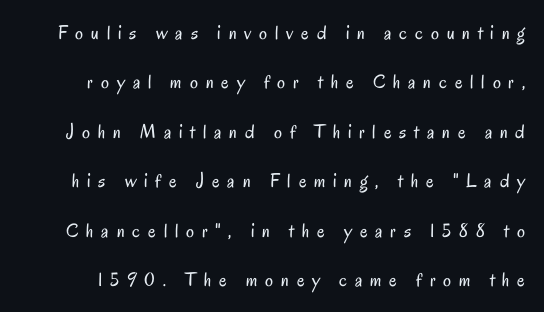
Q: Is the text bold? A: No.
Q: Is the text italic (slanted)? A: No, it is upright.
Q: Is the text underlined? A: No.
Q: Is the spacing between letters normal or unusually wide? A: Unusually wide.
Q: Is the spacing between lines tight, normal or loose? A: Loose.
